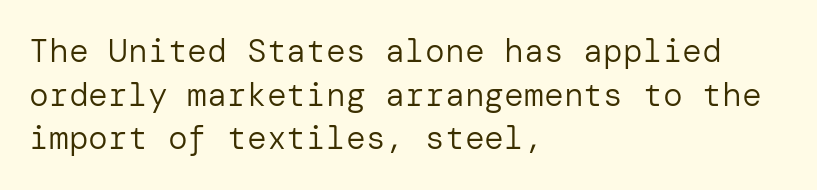
{"serif": "no", "italic": "no", "bold": "no", "weight": "regular", "width": "normal", "stroke_contrast": "low", "x_height": "medium", "underline": "no", "align": "left", "line_spacing": "normal", "line_spacing_ratio": 1.32, "letter_spacing": "normal", "letter_spacing_em": 0.0, "glyph_px": 33}
